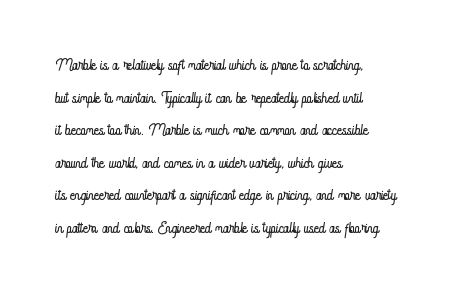
{"bold": "no", "underline": "no", "align": "left", "line_spacing": "normal", "line_spacing_ratio": 1.48, "letter_spacing": "normal", "letter_spacing_em": 0.0, "glyph_px": 22}
